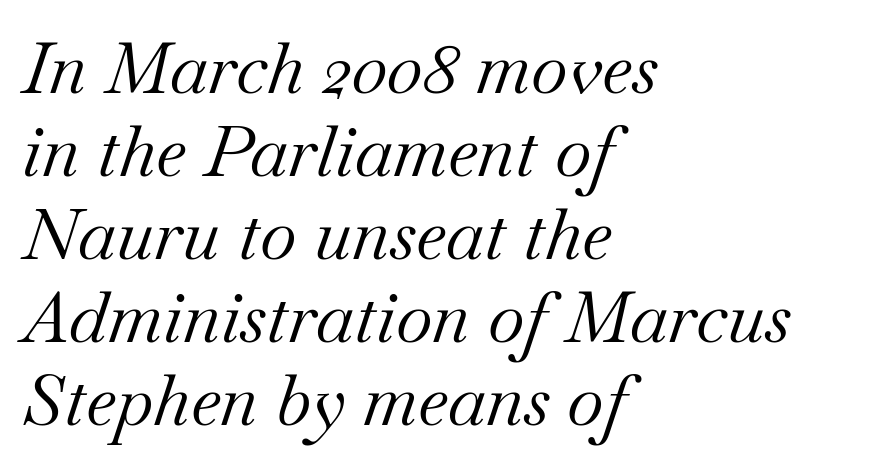
The image shows 71 px regular-weight serif type, italic (leaning right); set left-aligned, line spacing 1.17x, normal letter spacing, not underlined; medium stroke contrast and a small x-height.
